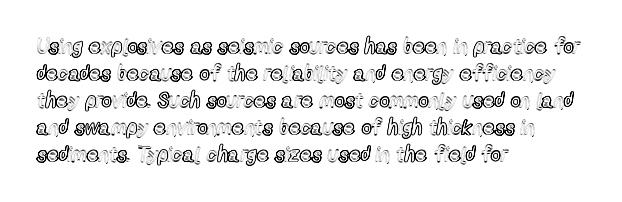
Q: Is the text italic (slanted)? A: Yes.
Q: Is the text underlined? A: No.
Q: How is the paragraph aligned? A: Left-aligned.
Q: Is the spacing between letters normal or unusually wide? A: Normal.
Q: Is the spacing between lines tight, normal or loose? A: Normal.
